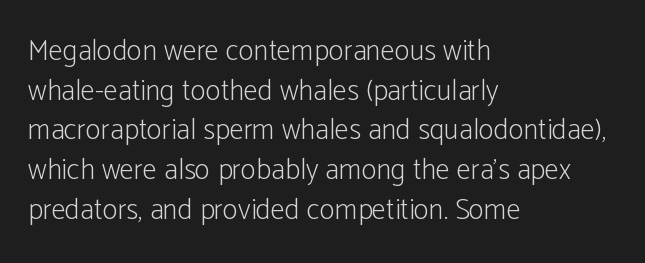
{"serif": "no", "italic": "no", "bold": "no", "weight": "light", "width": "condensed", "stroke_contrast": "low", "x_height": "medium", "monospaced": "no", "underline": "no", "align": "left", "line_spacing": "normal", "line_spacing_ratio": 1.37, "letter_spacing": "normal", "letter_spacing_em": 0.0, "glyph_px": 29}
